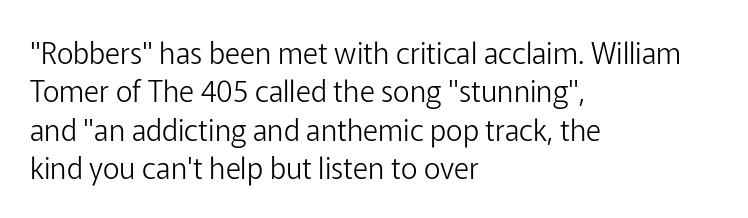
The image shows 29 px light sans-serif type, upright; set left-aligned, normal line spacing (1.32x), normal letter spacing, not underlined; low stroke contrast and a medium x-height.
